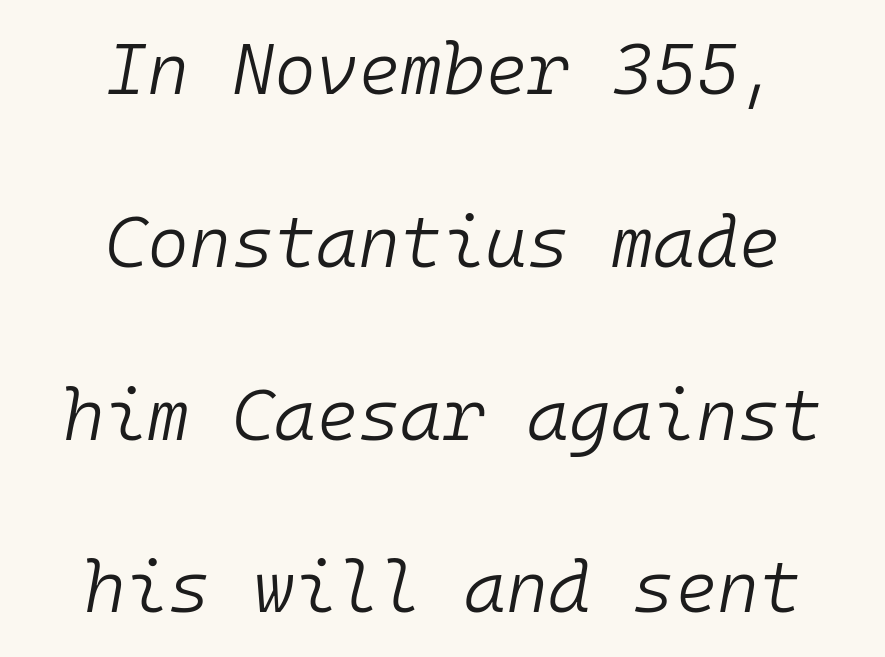
Q: Is the text bold? A: No.
Q: Is the text italic (slanted)? A: Yes, it leans right by about 10 degrees.
Q: Is the text underlined? A: No.
Q: How is the paragraph aligned? A: Centered.
Q: Is the spacing between letters normal or unusually wide? A: Normal.
Q: Is the spacing between lines tight, normal or loose? A: Loose.
Q: Width (condensed, normal, or wide)? A: Normal.
Q: Stroke contrast? A: Low.
Q: x-height? A: Medium.
Q: Monospaced? A: Yes.
